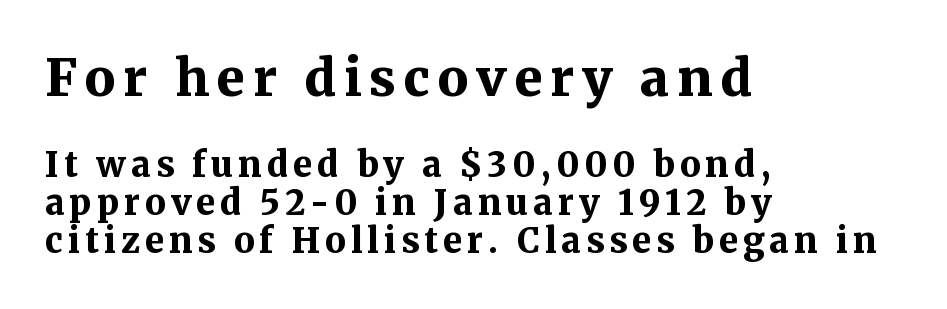
The image shows 51 px bold serif type, upright; set left-aligned, tight line spacing (1.12x), not underlined; the first (top) block is 1.5x larger; medium stroke contrast and a medium x-height.
